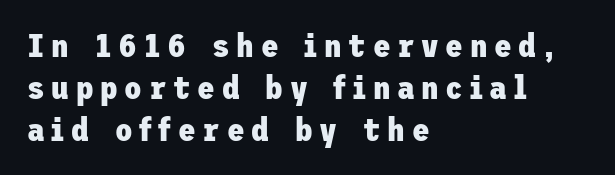
{"serif": "no", "italic": "no", "bold": "yes", "weight": "heavy", "width": "normal", "stroke_contrast": "low", "x_height": "medium", "underline": "no", "align": "left", "line_spacing": "normal", "line_spacing_ratio": 1.31, "letter_spacing": "wide", "letter_spacing_em": 0.21, "glyph_px": 32}
